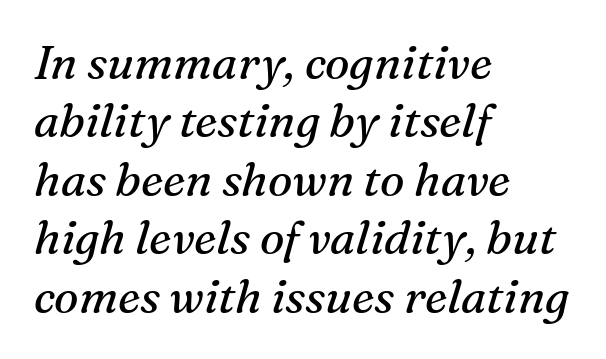
{"serif": "yes", "italic": "yes", "lean": "right", "slant_degrees": 16, "bold": "no", "weight": "regular", "width": "normal", "stroke_contrast": "medium", "x_height": "medium", "monospaced": "no", "underline": "no", "align": "left", "line_spacing": "normal", "line_spacing_ratio": 1.27, "letter_spacing": "normal", "letter_spacing_em": 0.0, "glyph_px": 46}
